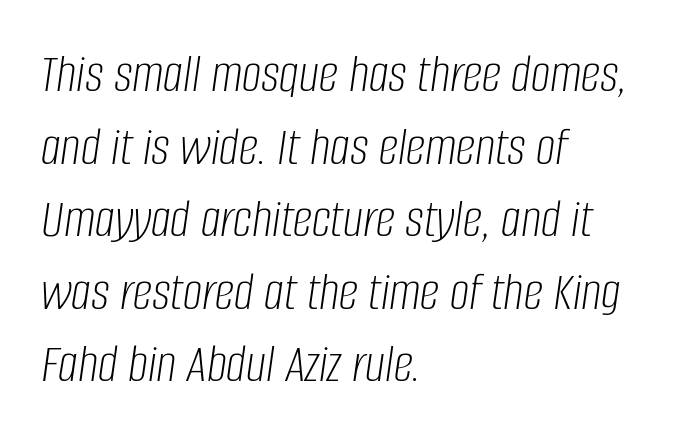
{"italic": "yes", "lean": "right", "slant_degrees": 8, "bold": "no", "weight": "light", "width": "condensed", "stroke_contrast": "low", "x_height": "large", "monospaced": "no", "underline": "no", "align": "left", "line_spacing": "normal", "line_spacing_ratio": 1.32, "letter_spacing": "normal", "letter_spacing_em": 0.0, "glyph_px": 55}
